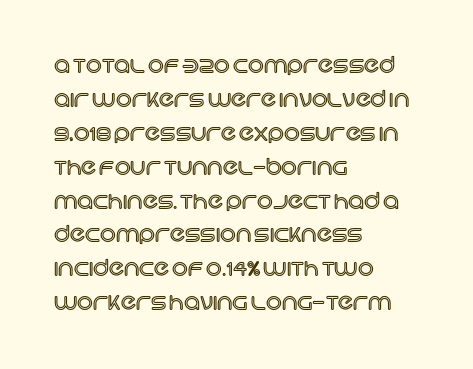
{"italic": "no", "underline": "no", "align": "left", "line_spacing": "normal", "line_spacing_ratio": 1.54, "letter_spacing": "normal", "letter_spacing_em": 0.0, "glyph_px": 22}
